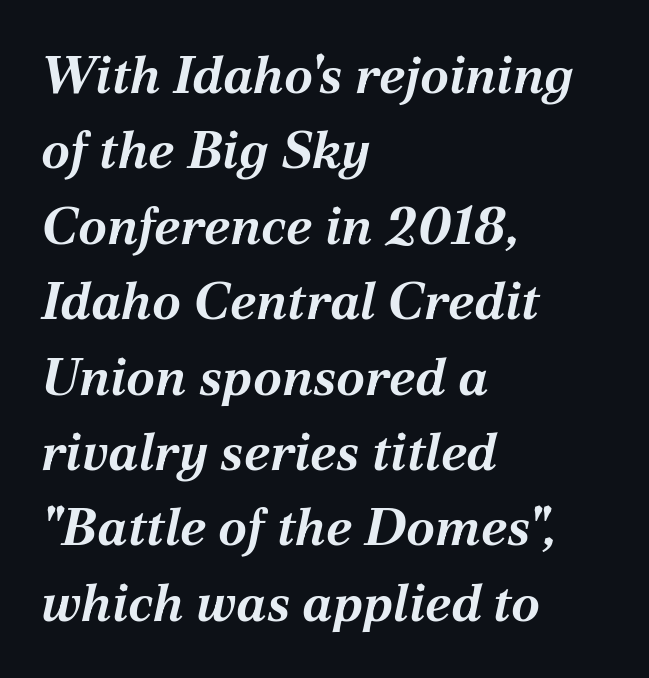
{"italic": "yes", "lean": "right", "slant_degrees": 12, "bold": "yes", "weight": "bold", "width": "normal", "stroke_contrast": "medium", "x_height": "medium", "monospaced": "no", "underline": "no", "align": "left", "line_spacing": "normal", "line_spacing_ratio": 1.45, "letter_spacing": "normal", "letter_spacing_em": 0.0, "glyph_px": 52}
